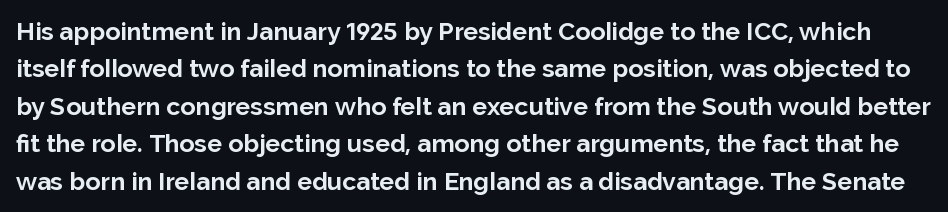
{"italic": "no", "bold": "yes", "underline": "no", "line_spacing": "normal", "line_spacing_ratio": 1.5, "letter_spacing": "normal", "letter_spacing_em": 0.0, "glyph_px": 25}
